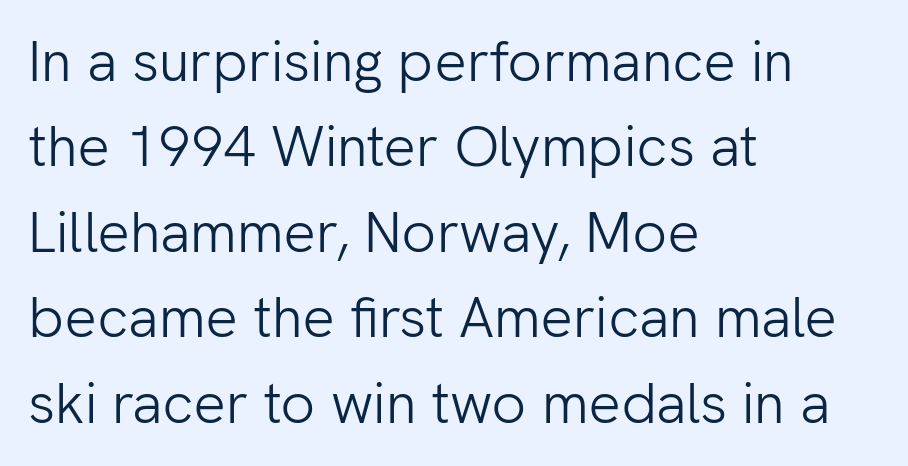
{"serif": "no", "italic": "no", "bold": "no", "weight": "light", "width": "normal", "stroke_contrast": "low", "x_height": "medium", "monospaced": "no", "underline": "no", "align": "left", "line_spacing": "normal", "line_spacing_ratio": 1.5, "letter_spacing": "normal", "letter_spacing_em": 0.0, "glyph_px": 57}
